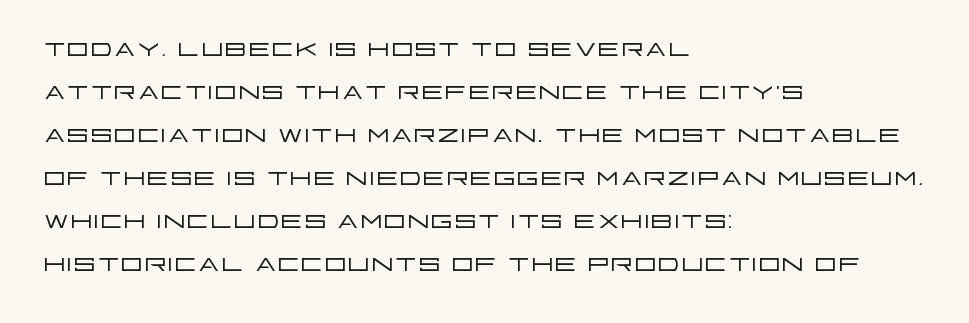
The image shows 35 px light, wide sans-serif type, upright; set left-aligned, line spacing 1.23x, normal letter spacing, not underlined; low stroke contrast and a large x-height.
